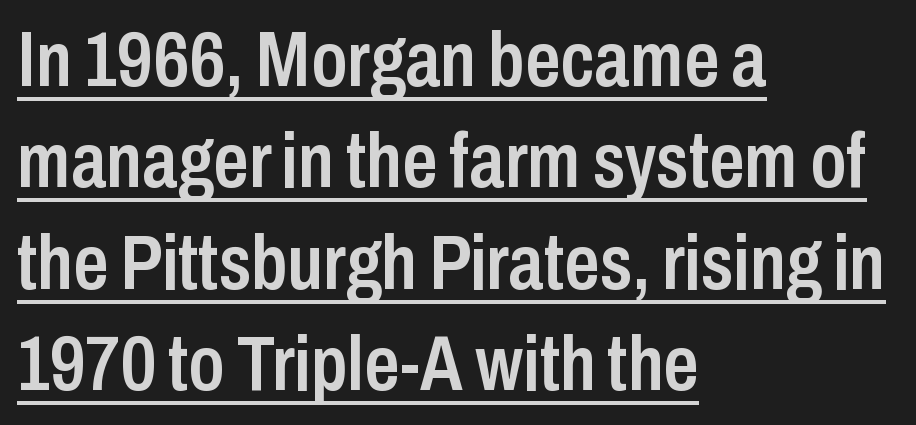
Q: Is the text bold? A: Semi-bold.
Q: Is the text italic (slanted)? A: No, it is upright.
Q: Is the typeface a serif or a sans-serif typeface? A: Sans-serif.
Q: Is the text underlined? A: Yes.
Q: How is the paragraph aligned? A: Left-aligned.
Q: Is the spacing between letters normal or unusually wide? A: Normal.
Q: Is the spacing between lines tight, normal or loose? A: Normal.
Q: Width (condensed, normal, or wide)? A: Condensed.
Q: Stroke contrast? A: Low.
Q: x-height? A: Medium.
Q: Monospaced? A: No.
